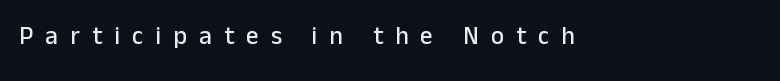
{"italic": "no", "underline": "no", "align": "left", "letter_spacing": "wide", "letter_spacing_em": 0.49, "glyph_px": 25}
